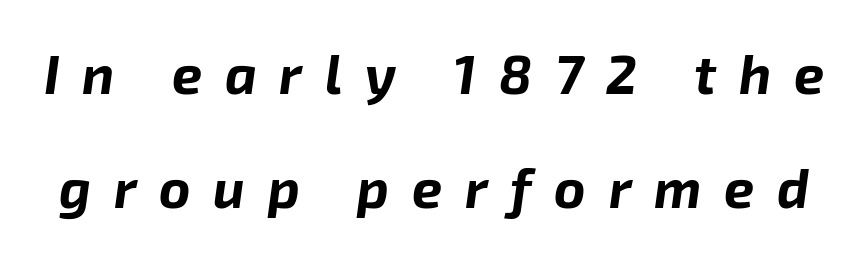
Q: Is the text bold? A: Yes.
Q: Is the text italic (slanted)? A: Yes, it leans right by about 8 degrees.
Q: Is the text underlined? A: No.
Q: Is the spacing between letters normal or unusually wide? A: Unusually wide.
Q: Is the spacing between lines tight, normal or loose? A: Loose.
Q: Width (condensed, normal, or wide)? A: Normal.
Q: Stroke contrast? A: Low.
Q: x-height? A: Medium.
Q: Monospaced? A: No.
